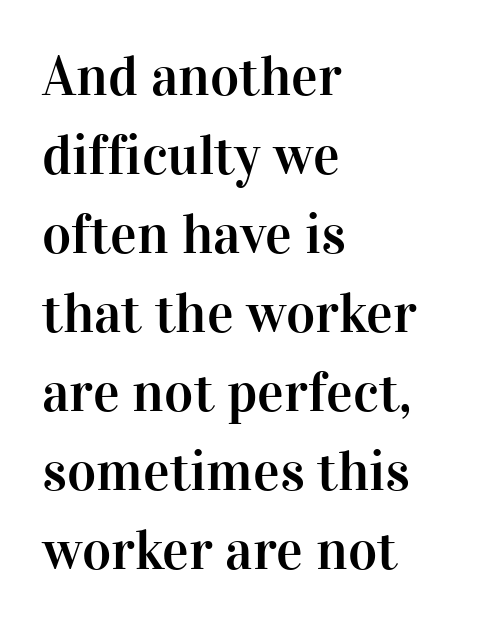
Q: Is the text italic (slanted)? A: No, it is upright.
Q: Is the typeface a serif or a sans-serif typeface? A: Serif.
Q: Is the text underlined? A: No.
Q: How is the paragraph aligned? A: Left-aligned.
Q: Is the spacing between letters normal or unusually wide? A: Normal.
Q: Is the spacing between lines tight, normal or loose? A: Normal.
Q: Width (condensed, normal, or wide)? A: Normal.
Q: Stroke contrast? A: High.
Q: x-height? A: Medium.
Q: Monospaced? A: No.
